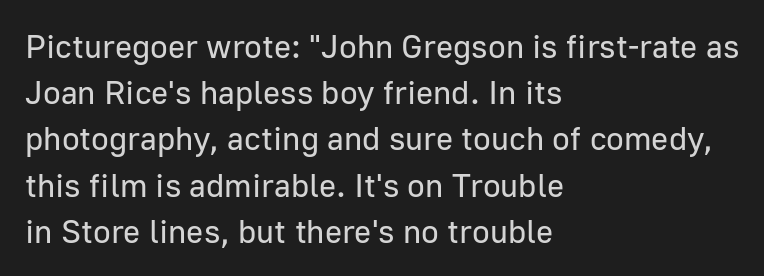
The image shows 33 px regular-weight sans-serif type, upright; set left-aligned, normal line spacing (1.4x), normal letter spacing, not underlined; low stroke contrast and a medium x-height.
